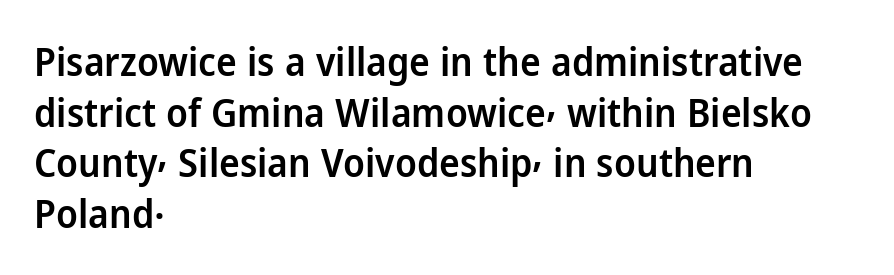
The image shows 39 px semibold sans-serif type, upright; set left-aligned, normal line spacing (1.3x), normal letter spacing, not underlined; low stroke contrast and a medium x-height.
